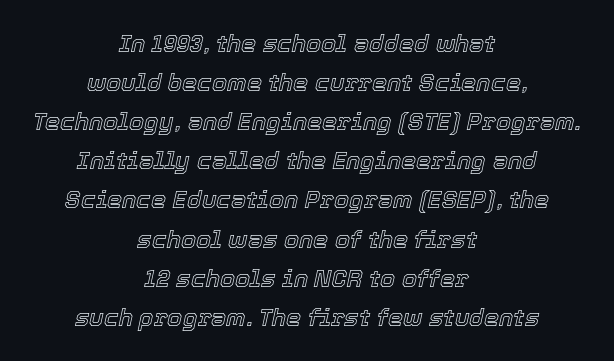
The image shows 24 px text type, italic (leaning right); set centered, normal line spacing (1.63x), normal letter spacing, not underlined.
